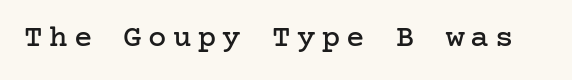
Q: Is the text italic (slanted)? A: No, it is upright.
Q: Is the typeface a serif or a sans-serif typeface? A: Serif.
Q: Is the text underlined? A: No.
Q: Is the spacing between letters normal or unusually wide? A: Unusually wide.
Q: Width (condensed, normal, or wide)? A: Normal.
Q: Stroke contrast? A: Low.
Q: x-height? A: Medium.
